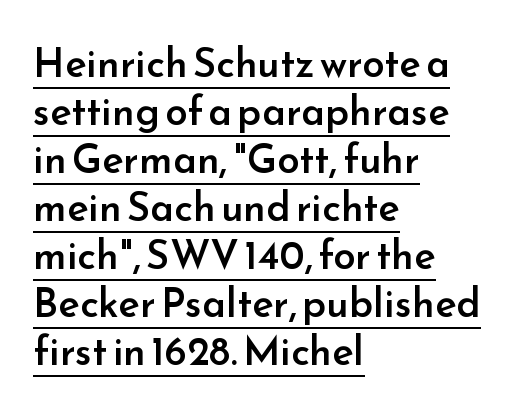
Q: Is the text bold? A: Semi-bold.
Q: Is the text italic (slanted)? A: No, it is upright.
Q: Is the typeface a serif or a sans-serif typeface? A: Sans-serif.
Q: Is the text underlined? A: Yes.
Q: How is the paragraph aligned? A: Left-aligned.
Q: Is the spacing between letters normal or unusually wide? A: Normal.
Q: Width (condensed, normal, or wide)? A: Normal.
Q: Stroke contrast? A: Low.
Q: x-height? A: Small.
Q: Monospaced? A: No.
